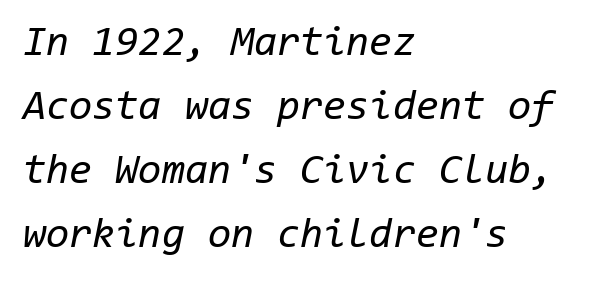
The image shows 42 px regular-weight type, italic (leaning right), monospaced; set left-aligned, normal line spacing (1.52x), normal letter spacing, not underlined; low stroke contrast and a medium x-height.
